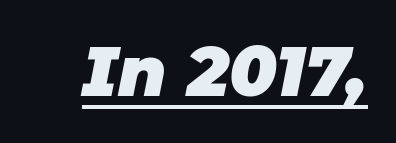
The image shows 69 px heavy sans-serif type; set normal letter spacing, underlined; low stroke contrast and a large x-height.
